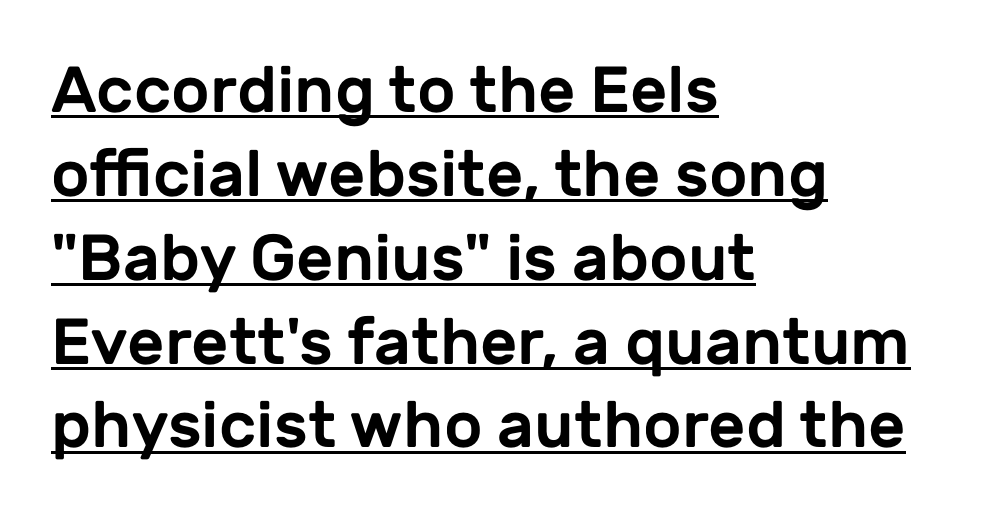
{"serif": "no", "italic": "no", "width": "normal", "stroke_contrast": "low", "x_height": "medium", "monospaced": "no", "underline": "yes", "align": "left", "line_spacing": "normal", "line_spacing_ratio": 1.29, "letter_spacing": "normal", "letter_spacing_em": 0.0, "glyph_px": 65}
